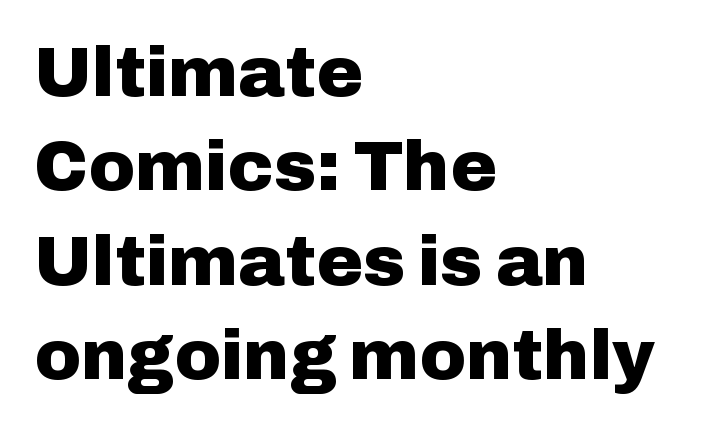
The image shows 70 px heavy sans-serif type, upright; set left-aligned, normal line spacing (1.35x), normal letter spacing, not underlined; low stroke contrast and a medium x-height.
